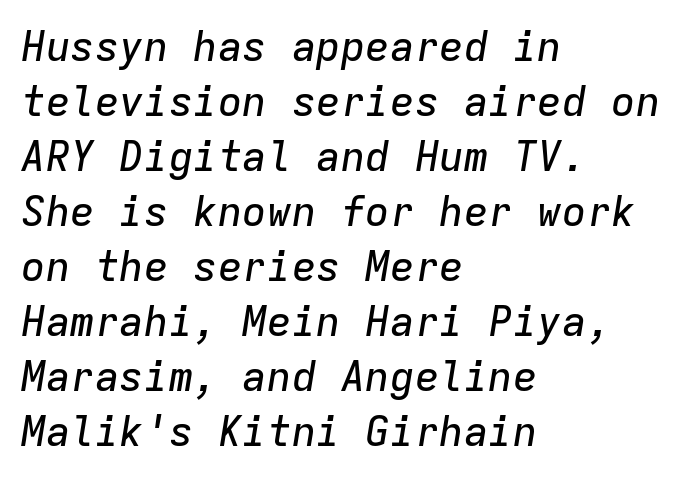
Q: Is the text italic (slanted)? A: Yes, it leans right by about 9 degrees.
Q: Is the text underlined? A: No.
Q: How is the paragraph aligned? A: Left-aligned.
Q: Is the spacing between letters normal or unusually wide? A: Normal.
Q: Is the spacing between lines tight, normal or loose? A: Normal.
Q: Width (condensed, normal, or wide)? A: Normal.
Q: Stroke contrast? A: Low.
Q: x-height? A: Medium.
Q: Monospaced? A: Yes.
